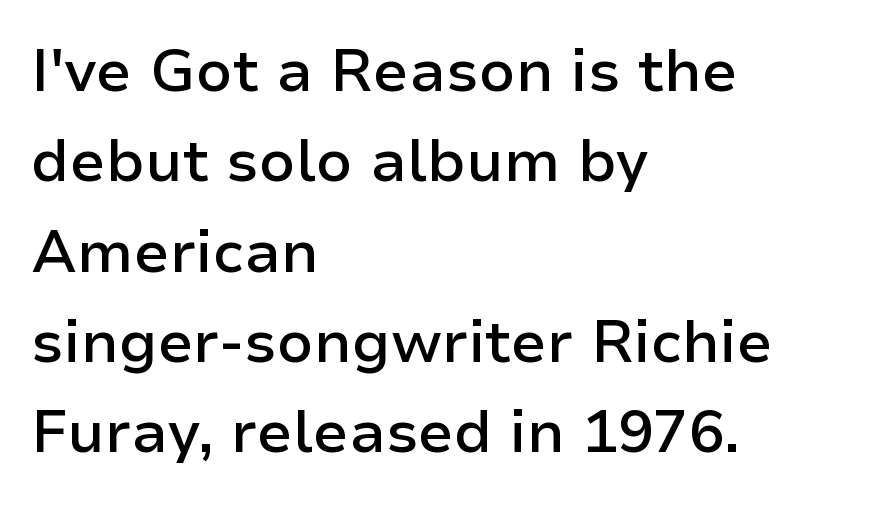
In terms of letterform style, serifs are entirely absent. Each word holds together tightly as a unit, with standard inter-letter gaps. Is the block centered? No — it sits flush against the left margin. Strokes here are thickened, but only to semibold level. Is this a fixed-width face? No — the glyphs have proportional, varying widths. Every stem runs plumb, perpendicular to the baseline.
